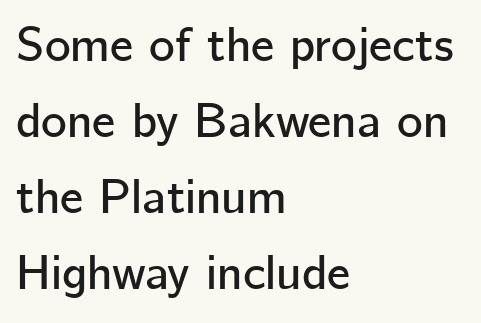
Is this a sans? Yes — the strokes have no serifs. Every character sits straight up, as roman type does. Summary of vertical rhythm: regular, with standard interline spacing. Is this a fixed-width face? No — the glyphs have proportional, varying widths. Quick note: underline off.
